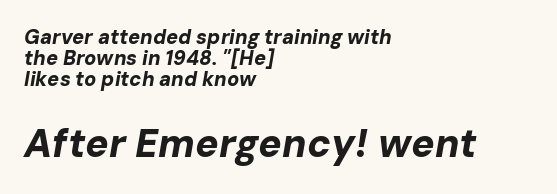
Q: Is the text bold? A: Yes.
Q: Is the text italic (slanted)? A: Yes, it leans right by about 10 degrees.
Q: Is the text underlined? A: No.
Q: How is the paragraph aligned? A: Left-aligned.
Q: Is the spacing between letters normal or unusually wide? A: Normal.
Q: Is the spacing between lines tight, normal or loose? A: Tight.
Q: Which block of text is set in a larger size, the first (top) or the second (bottom)? A: The second (bottom) one.
Q: Width (condensed, normal, or wide)? A: Normal.
Q: Stroke contrast? A: Low.
Q: x-height? A: Medium.
Q: Monospaced? A: No.
